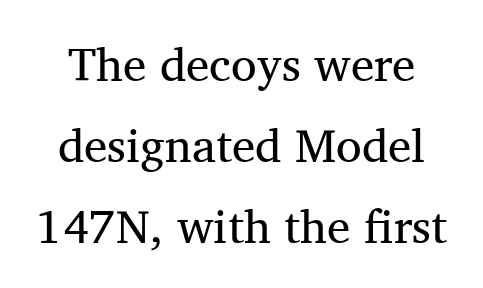
In terms of posture, this sample is upright. Characters follow at the spacing the type designer built in. A bare baseline throughout the passage. Font category for this specimen: serif.
